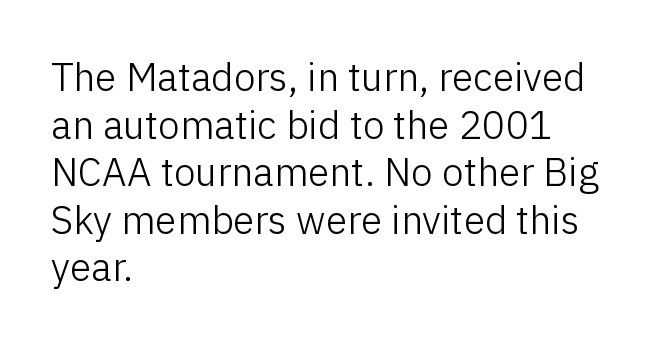
{"serif": "no", "italic": "no", "bold": "no", "weight": "light", "width": "normal", "stroke_contrast": "low", "x_height": "medium", "monospaced": "no", "underline": "no", "align": "left", "line_spacing_ratio": 1.22, "letter_spacing": "normal", "letter_spacing_em": 0.0, "glyph_px": 39}
